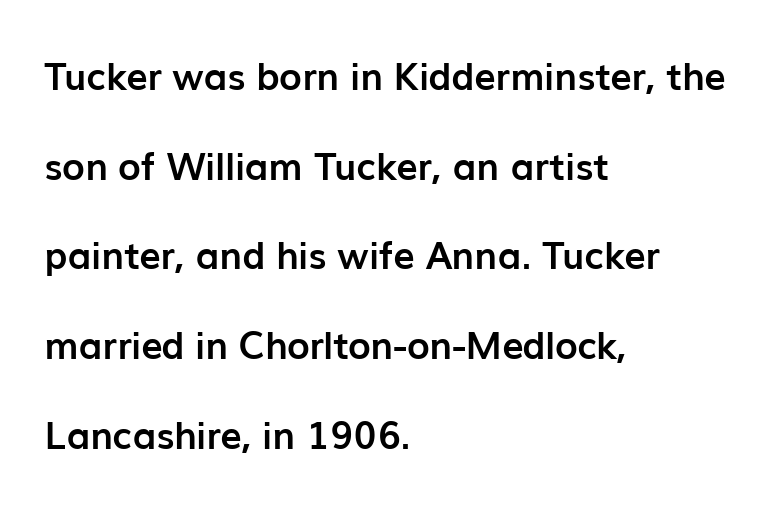
{"serif": "no", "italic": "no", "bold": "yes", "weight": "semibold", "width": "normal", "stroke_contrast": "low", "x_height": "medium", "monospaced": "no", "underline": "no", "align": "left", "line_spacing": "loose", "line_spacing_ratio": 2.36, "letter_spacing": "normal", "letter_spacing_em": 0.0, "glyph_px": 38}
